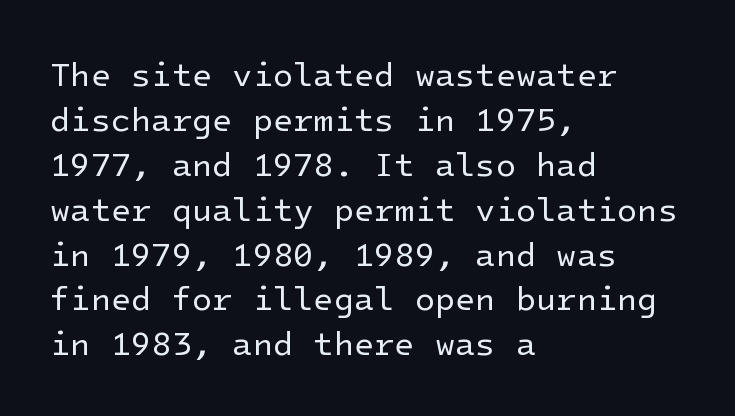
{"serif": "no", "italic": "no", "bold": "no", "weight": "regular", "width": "normal", "stroke_contrast": "low", "x_height": "medium", "underline": "no", "align": "left", "line_spacing": "normal", "line_spacing_ratio": 1.36, "letter_spacing": "normal", "letter_spacing_em": 0.0, "glyph_px": 33}
